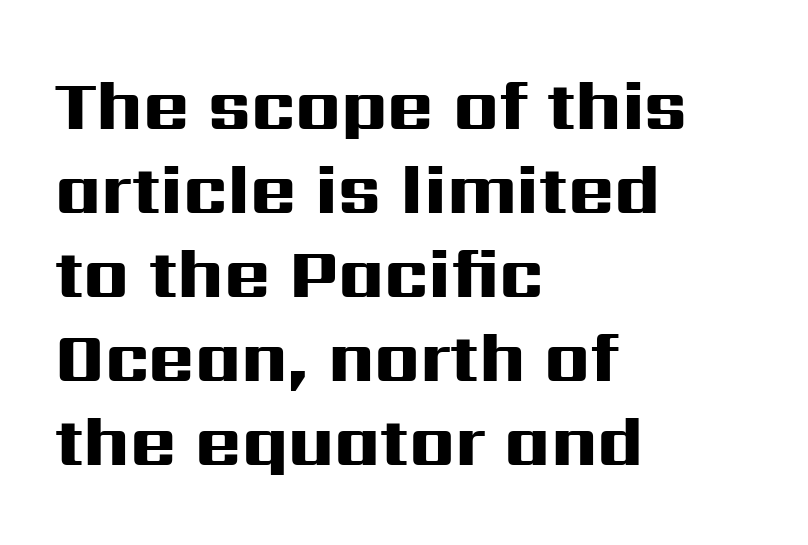
Q: Is the text bold? A: Yes.
Q: Is the text italic (slanted)? A: No, it is upright.
Q: Is the typeface a serif or a sans-serif typeface? A: Sans-serif.
Q: Is the text underlined? A: No.
Q: How is the paragraph aligned? A: Left-aligned.
Q: Is the spacing between letters normal or unusually wide? A: Normal.
Q: Width (condensed, normal, or wide)? A: Wide.
Q: Stroke contrast? A: High.
Q: x-height? A: Medium.
Q: Monospaced? A: No.
